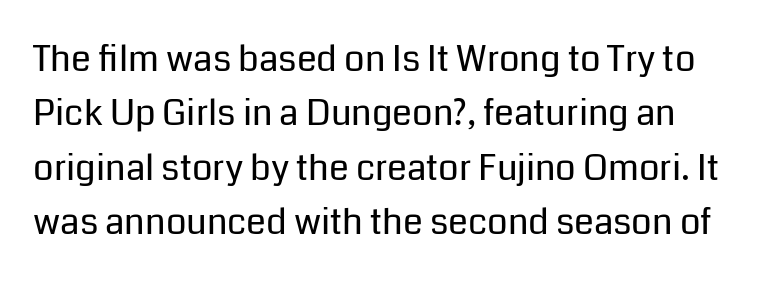
The words here are not underlined. Tracking value appears to be zero — textbook default spacing. Leading: standard. I'd call this a sans setting — the letters go barefoot.
